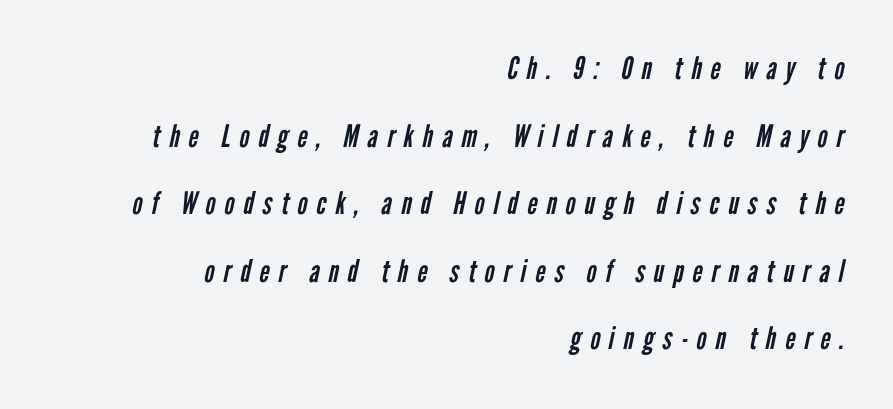
Observe the absence of serifs on each vertical stroke in this sample. The face looks like a standard text weight, possibly lighter. How would I describe the line gaps? Wide and relaxed. The rag falls on the left side of this text block. Underlining? Definitely not there. Look at the tracking — it's clearly loosened, letters drifting apart.
